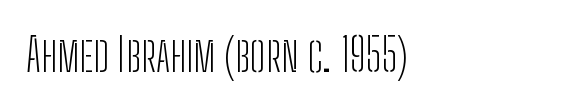
Check under the words: just untouched page. It's the straight-up-and-down kind of type. Each stroke keeps to a modest, everyday thickness or less. Are there feet on the stems? There aren't — it's a sans. The face used here is rendered with its standard letterfit.
